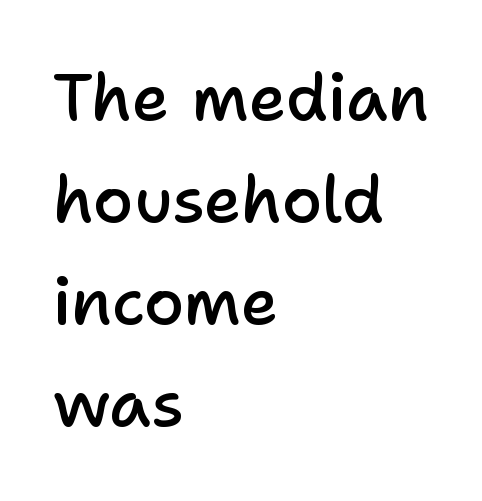
Q: Is the text bold? A: Semi-bold.
Q: Is the text italic (slanted)? A: No, it is upright.
Q: Is the typeface a serif or a sans-serif typeface? A: Sans-serif.
Q: Is the text underlined? A: No.
Q: How is the paragraph aligned? A: Left-aligned.
Q: Is the spacing between letters normal or unusually wide? A: Normal.
Q: Is the spacing between lines tight, normal or loose? A: Normal.
Q: Width (condensed, normal, or wide)? A: Normal.
Q: Stroke contrast? A: Low.
Q: x-height? A: Medium.
Q: Monospaced? A: No.
